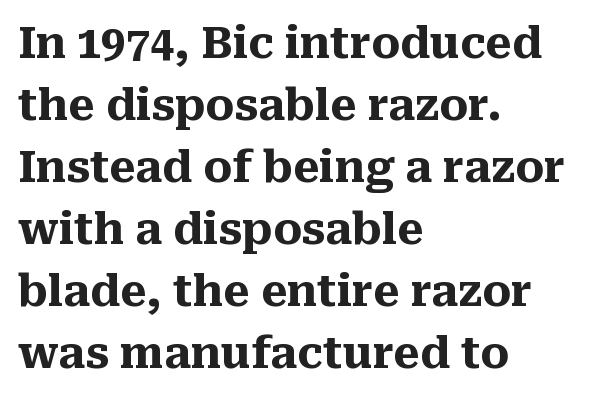
Q: Is the text bold? A: Yes.
Q: Is the text italic (slanted)? A: No, it is upright.
Q: Is the typeface a serif or a sans-serif typeface? A: Serif.
Q: Is the text underlined? A: No.
Q: How is the paragraph aligned? A: Left-aligned.
Q: Is the spacing between letters normal or unusually wide? A: Normal.
Q: Is the spacing between lines tight, normal or loose? A: Normal.
Q: Width (condensed, normal, or wide)? A: Normal.
Q: Stroke contrast? A: Medium.
Q: x-height? A: Medium.
Q: Monospaced? A: No.
